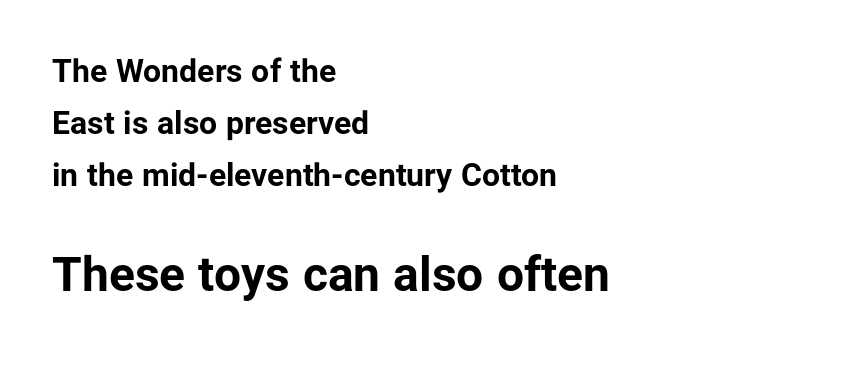
{"serif": "no", "italic": "no", "bold": "yes", "weight": "bold", "width": "normal", "stroke_contrast": "low", "x_height": "medium", "monospaced": "no", "underline": "no", "align": "left", "line_spacing": "normal", "line_spacing_ratio": 1.62, "letter_spacing": "normal", "letter_spacing_em": 0.0, "larger_block": "second", "size_ratio": 1.5, "glyph_px": 48}
